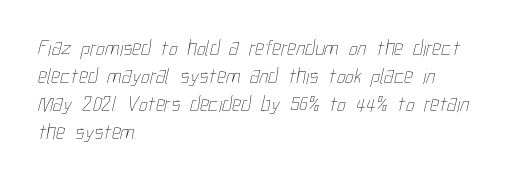
{"bold": "no", "underline": "no", "align": "left", "line_spacing": "normal", "line_spacing_ratio": 1.27, "letter_spacing": "normal", "letter_spacing_em": 0.0, "glyph_px": 22}
